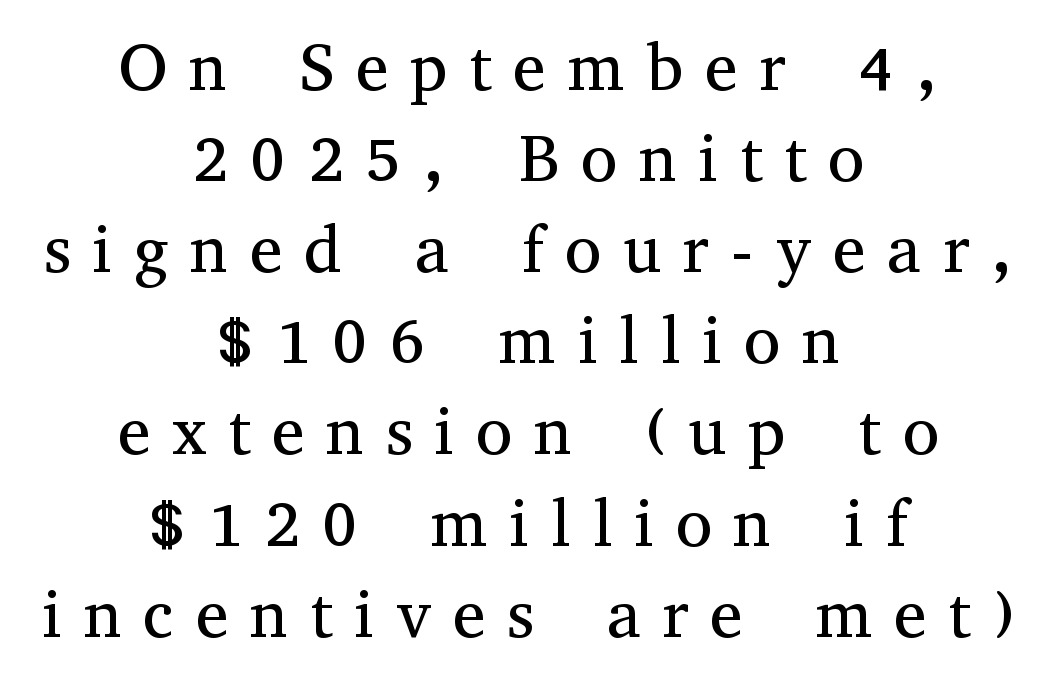
Q: Is the text bold? A: No.
Q: Is the text italic (slanted)? A: No, it is upright.
Q: Is the typeface a serif or a sans-serif typeface? A: Serif.
Q: Is the text underlined? A: No.
Q: How is the paragraph aligned? A: Centered.
Q: Is the spacing between letters normal or unusually wide? A: Unusually wide.
Q: Is the spacing between lines tight, normal or loose? A: Normal.
Q: Width (condensed, normal, or wide)? A: Normal.
Q: Stroke contrast? A: Medium.
Q: x-height? A: Medium.
Q: Monospaced? A: No.
